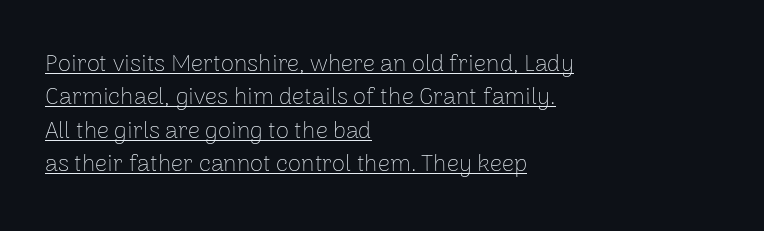
Emphasis is given by a line drawn under the lettering. The text block is weighted toward the left margin, trailing off unevenly rightward. These lines sit exactly where default settings would place them. This is roman type, the default non-slanted kind.
